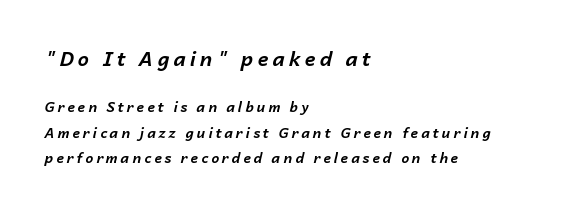
Q: Is the text bold? A: Yes.
Q: Is the text italic (slanted)? A: Yes, it leans right by about 14 degrees.
Q: Is the text underlined? A: No.
Q: How is the paragraph aligned? A: Left-aligned.
Q: Is the spacing between letters normal or unusually wide? A: Unusually wide.
Q: Which block of text is set in a larger size, the first (top) or the second (bottom)? A: The first (top) one.
